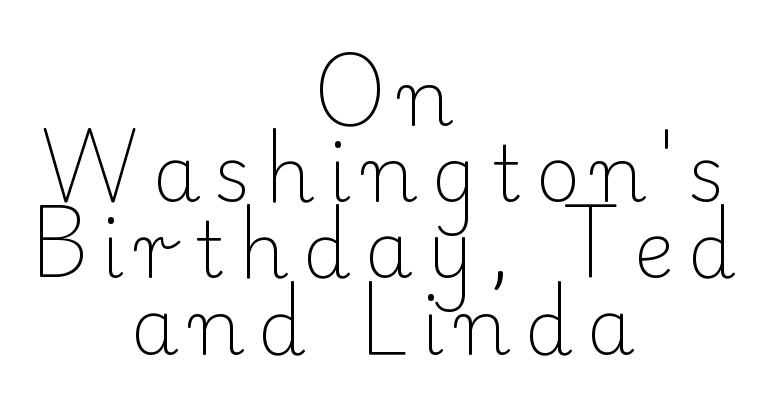
Underline: absent. Note the varied advance widths — an 'i' is clearly narrower than an 'm'. A quiet, ordinary-to-light weight characterises the typeface. Reading down the block, each line starts at a different indent, mirrored at its end. In terms of posture, this sample is upright.
